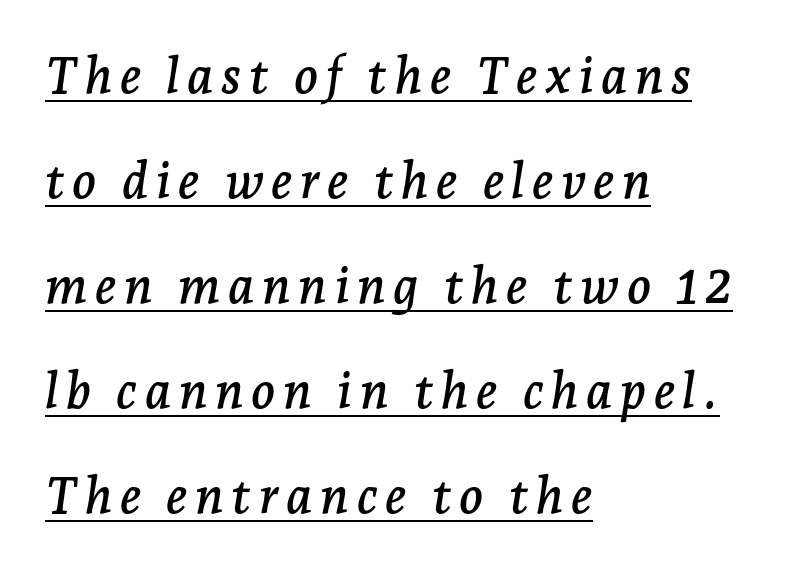
The image shows 50 px serif type, italic (leaning right); set left-aligned, loose line spacing (2.1x), underlined; low stroke contrast and a medium x-height.
